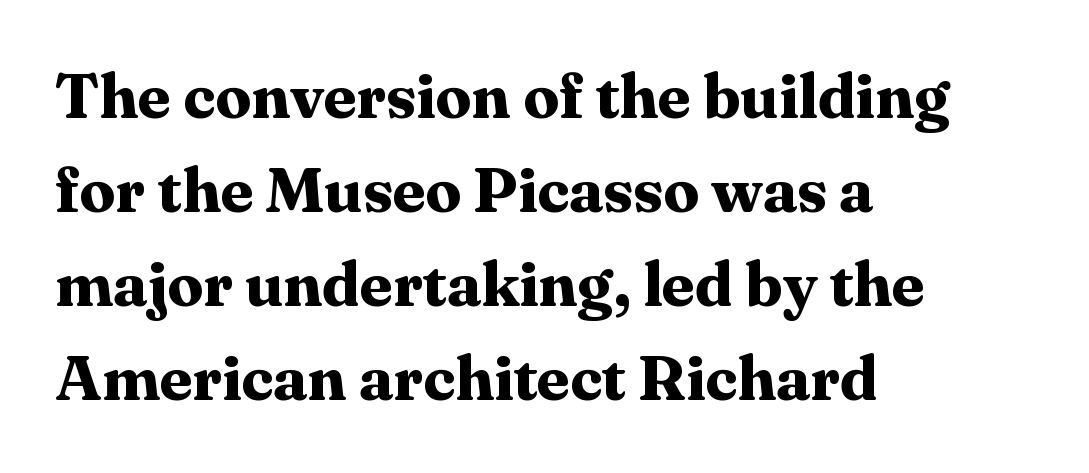
The image shows 64 px bold serif type, upright; set left-aligned, normal line spacing (1.47x), normal letter spacing, not underlined; medium stroke contrast and a medium x-height.
